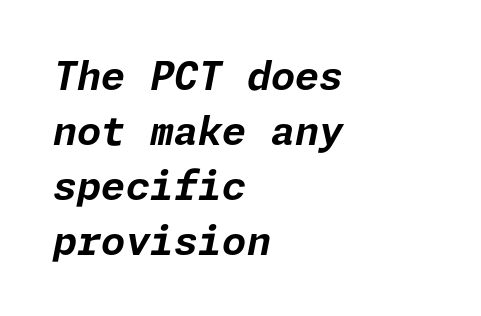
The image shows 39 px bold type, italic (leaning right); set left-aligned, normal line spacing (1.41x), normal letter spacing, not underlined; low stroke contrast and a medium x-height.
